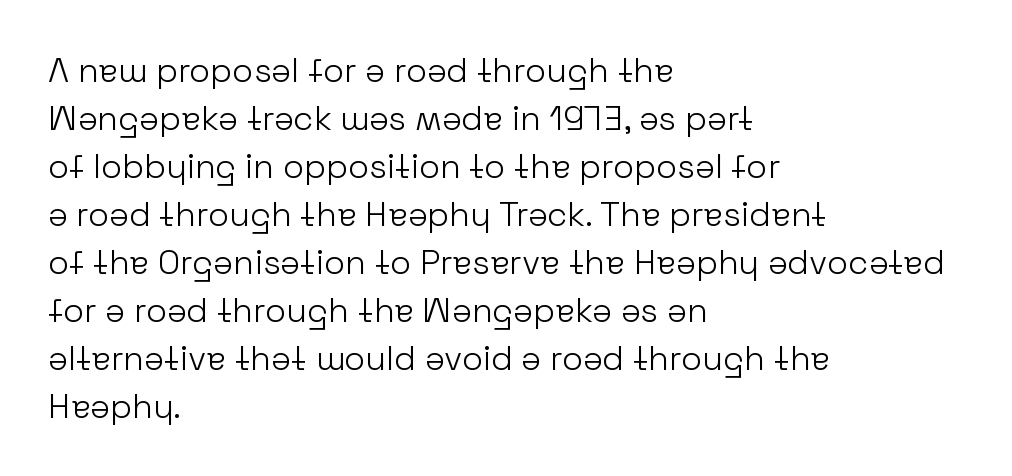
The image shows 34 px light sans-serif type, upright; set left-aligned, normal line spacing (1.41x), normal letter spacing, not underlined; low stroke contrast and a medium x-height.
